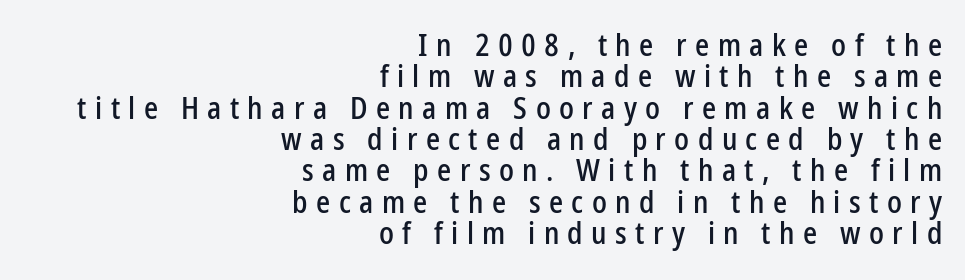
{"serif": "no", "italic": "no", "width": "condensed", "stroke_contrast": "low", "x_height": "medium", "monospaced": "no", "underline": "no", "align": "right", "line_spacing": "tight", "line_spacing_ratio": 1.01, "letter_spacing": "wide", "letter_spacing_em": 0.27, "glyph_px": 31}
